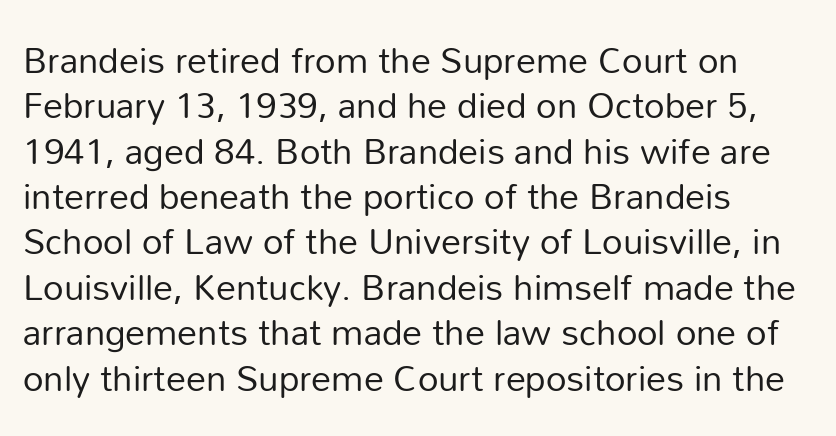
The image shows 36 px regular-weight sans-serif type, upright; set left-aligned, normal line spacing (1.26x), normal letter spacing, not underlined; low stroke contrast and a medium x-height.
